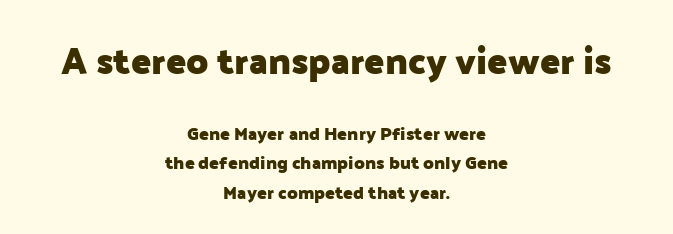
Q: Is the text bold? A: Yes.
Q: Is the text italic (slanted)? A: No, it is upright.
Q: Is the typeface a serif or a sans-serif typeface? A: Sans-serif.
Q: Is the text underlined? A: No.
Q: How is the paragraph aligned? A: Centered.
Q: Is the spacing between letters normal or unusually wide? A: Normal.
Q: Is the spacing between lines tight, normal or loose? A: Normal.
Q: Which block of text is set in a larger size, the first (top) or the second (bottom)? A: The first (top) one.
Q: Width (condensed, normal, or wide)? A: Normal.
Q: Stroke contrast? A: Low.
Q: x-height? A: Medium.
Q: Monospaced? A: No.
